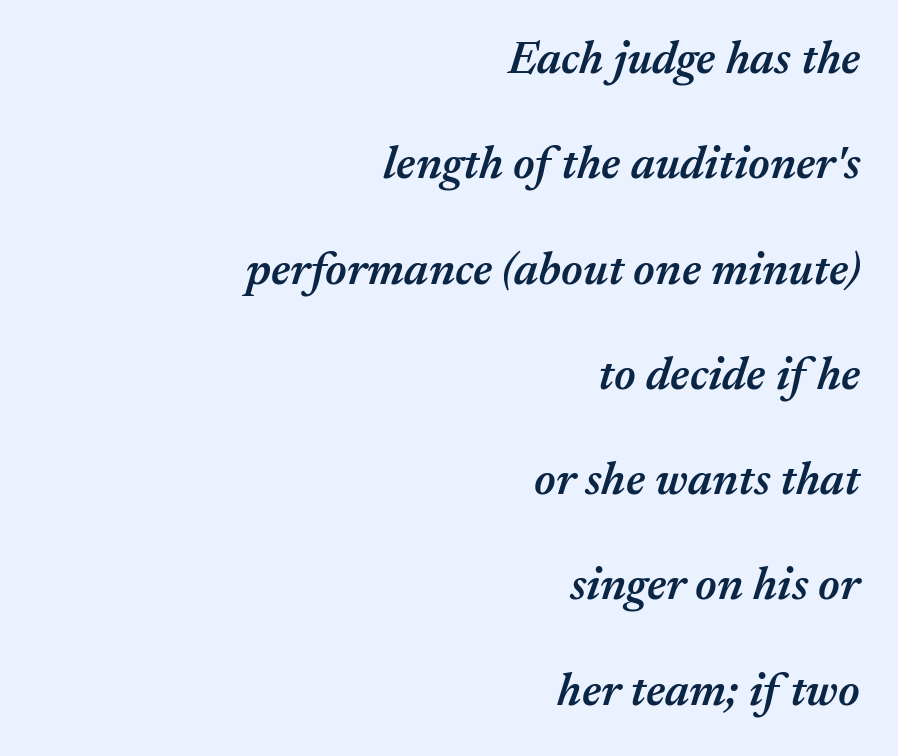
Q: Is the text bold? A: Semi-bold.
Q: Is the text italic (slanted)? A: Yes, it leans right by about 17 degrees.
Q: Is the text underlined? A: No.
Q: How is the paragraph aligned? A: Right-aligned.
Q: Is the spacing between letters normal or unusually wide? A: Normal.
Q: Is the spacing between lines tight, normal or loose? A: Loose.
Q: Width (condensed, normal, or wide)? A: Normal.
Q: Stroke contrast? A: Medium.
Q: x-height? A: Medium.
Q: Monospaced? A: No.
